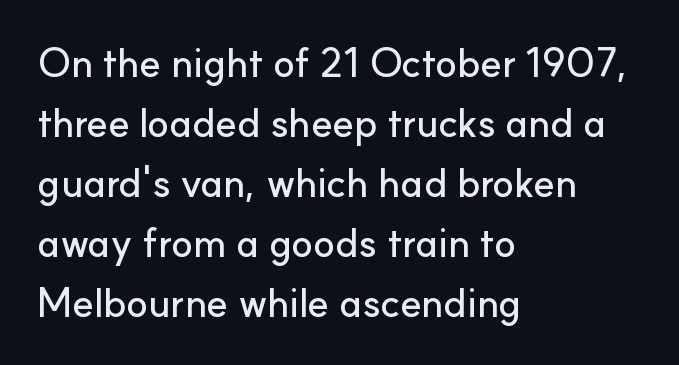
Q: Is the text italic (slanted)? A: No, it is upright.
Q: Is the typeface a serif or a sans-serif typeface? A: Sans-serif.
Q: Is the text underlined? A: No.
Q: How is the paragraph aligned? A: Left-aligned.
Q: Is the spacing between letters normal or unusually wide? A: Normal.
Q: Is the spacing between lines tight, normal or loose? A: Normal.
Q: Width (condensed, normal, or wide)? A: Normal.
Q: Stroke contrast? A: Low.
Q: x-height? A: Small.
Q: Monospaced? A: No.
